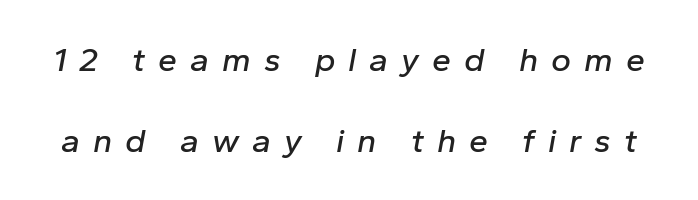
{"italic": "yes", "lean": "right", "slant_degrees": 10, "width": "normal", "stroke_contrast": "low", "x_height": "medium", "monospaced": "no", "underline": "no", "line_spacing": "loose", "line_spacing_ratio": 2.39, "letter_spacing": "wide", "letter_spacing_em": 0.38, "glyph_px": 34}
